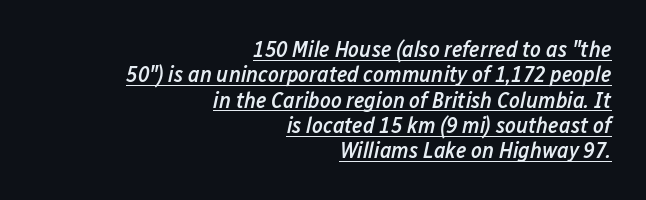
{"italic": "yes", "lean": "right", "slant_degrees": 12, "bold": "semi", "underline": "yes", "align": "right", "line_spacing": "tight", "line_spacing_ratio": 1.1, "letter_spacing": "normal", "letter_spacing_em": 0.0, "glyph_px": 23}
